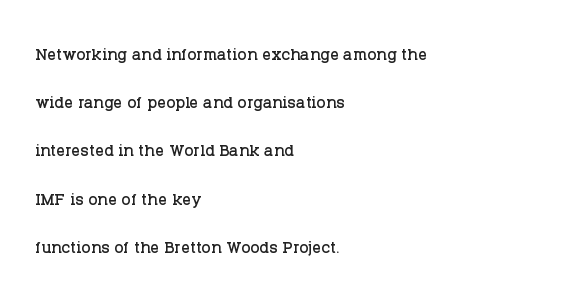
Q: Is the text italic (slanted)? A: No, it is upright.
Q: Is the text underlined? A: No.
Q: How is the paragraph aligned? A: Left-aligned.
Q: Is the spacing between letters normal or unusually wide? A: Normal.
Q: Is the spacing between lines tight, normal or loose? A: Loose.
